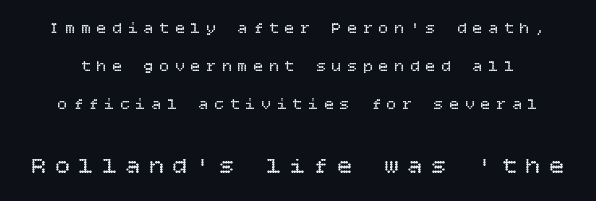
The image shows 24 px text type, upright; set loose line spacing (2.37x), unusually wide letter spacing (+0.38 em), not underlined; the second (bottom) block is 1.5x larger.
